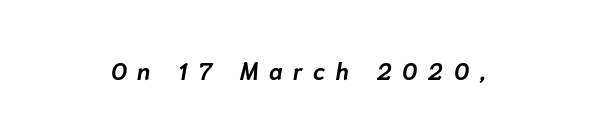
Inter-character spacing is expanded well beyond the font's built-in metrics. Every character sits at an angle, as italics do. Letters rest on an invisible, unmarked baseline. Plenty of ink on the page — the face is bold.
